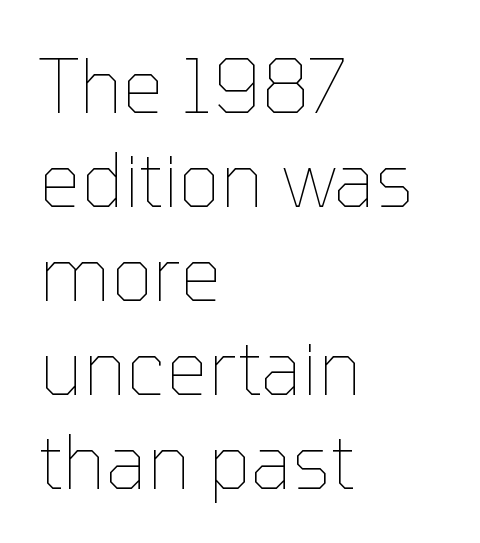
{"italic": "no", "bold": "no", "weight": "thin", "width": "normal", "stroke_contrast": "low", "x_height": "medium", "monospaced": "no", "underline": "no", "align": "left", "line_spacing": "normal", "line_spacing_ratio": 1.27, "letter_spacing": "normal", "letter_spacing_em": 0.0, "glyph_px": 74}
